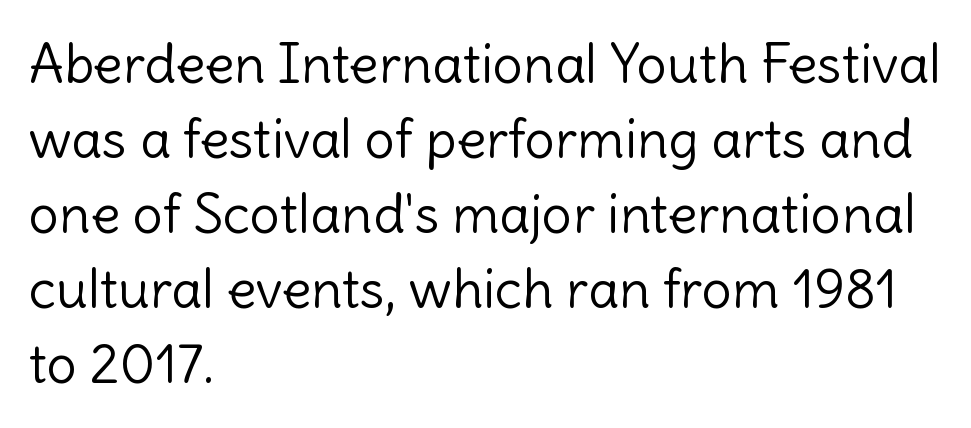
The image shows 54 px light sans-serif type, upright; set left-aligned, normal line spacing (1.39x), normal letter spacing, not underlined; a medium x-height.
